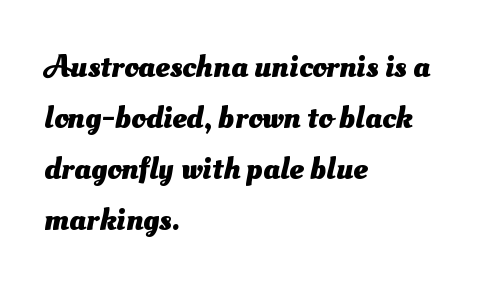
Q: Is the text bold? A: Yes.
Q: Is the typeface a serif or a sans-serif typeface? A: Sans-serif.
Q: Is the text underlined? A: No.
Q: How is the paragraph aligned? A: Left-aligned.
Q: Is the spacing between letters normal or unusually wide? A: Normal.
Q: Is the spacing between lines tight, normal or loose? A: Normal.
Q: Width (condensed, normal, or wide)? A: Normal.
Q: Stroke contrast? A: Medium.
Q: x-height? A: Small.
Q: Monospaced? A: No.
